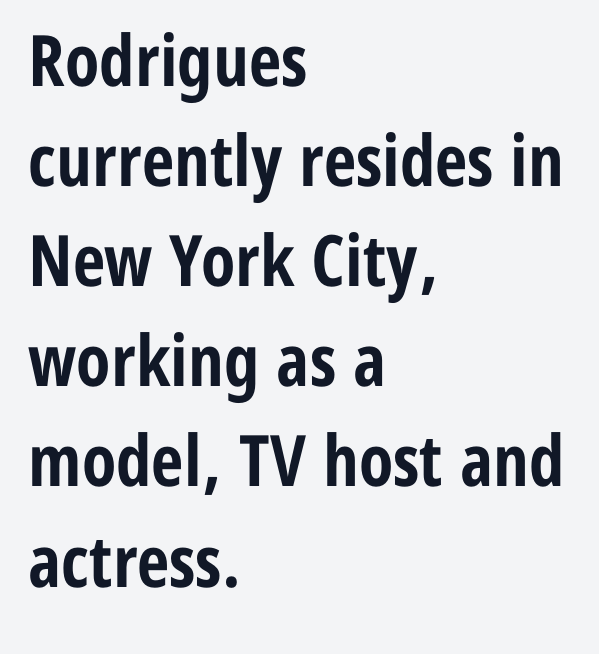
What weight is shown? A full bold with thick strokes. Glyph-to-glyph distance matches everyday printed text. Line starts are locked; line ends wander. If you drew a line through each stem, it would be perfectly vertical. Regarding leading, the lines here are spaced in the standard way.
